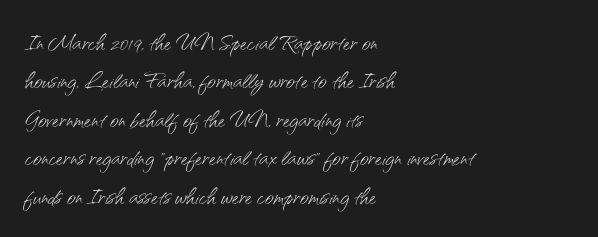
Q: Is the text bold? A: No.
Q: Is the text italic (slanted)? A: Yes.
Q: Is the typeface a serif or a sans-serif typeface? A: Sans-serif.
Q: Is the text underlined? A: No.
Q: How is the paragraph aligned? A: Left-aligned.
Q: Is the spacing between letters normal or unusually wide? A: Normal.
Q: Is the spacing between lines tight, normal or loose? A: Normal.
Q: Width (condensed, normal, or wide)? A: Normal.
Q: Stroke contrast? A: Medium.
Q: x-height? A: Small.
Q: Monospaced? A: No.
